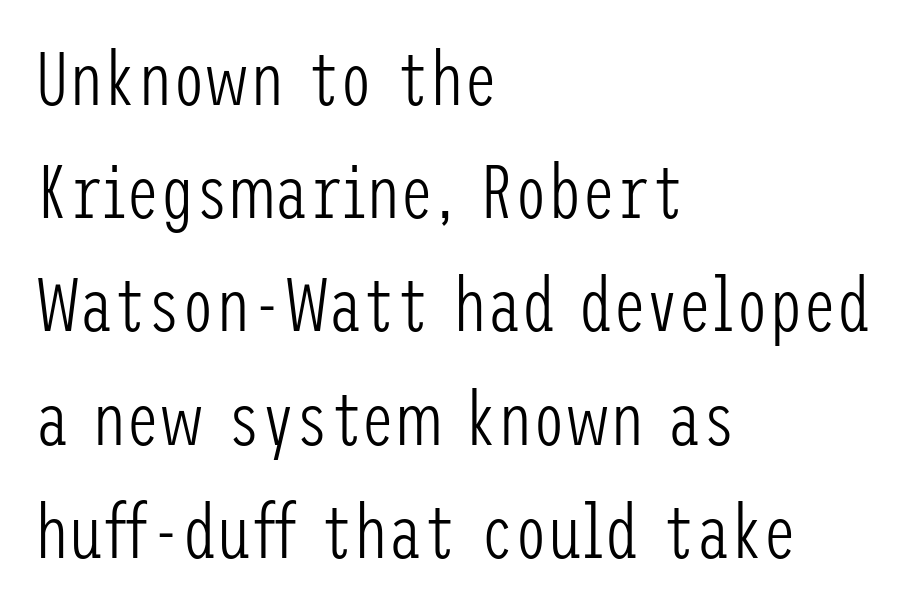
{"serif": "no", "italic": "no", "bold": "no", "weight": "light", "width": "condensed", "stroke_contrast": "low", "x_height": "medium", "underline": "no", "align": "left", "line_spacing": "normal", "line_spacing_ratio": 1.49, "letter_spacing": "normal", "letter_spacing_em": 0.0, "glyph_px": 76}
